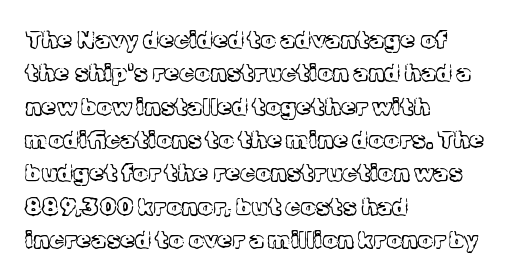
The letterforms sit at book weight or below. Posture: straight, roman, zero tilt. Tracking value appears to be zero — textbook default spacing. The passage shown stacks its lines at a standard gap. Is the block centered? No — it sits flush against the left margin. The foot of each line stays bare and open.
